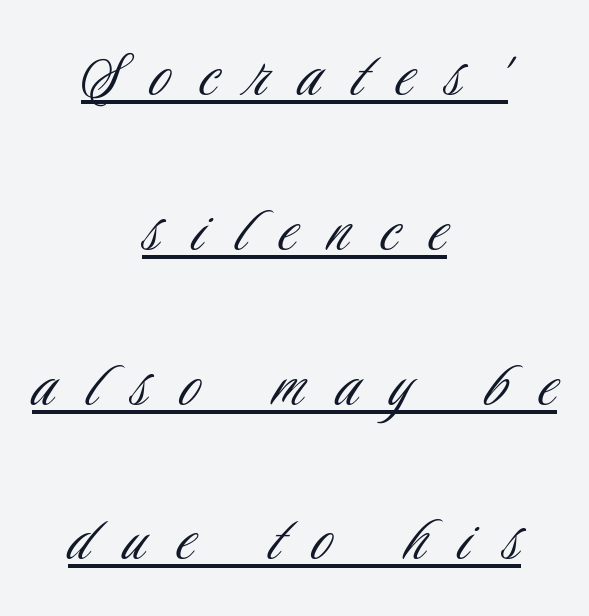
{"serif": "no", "bold": "no", "weight": "light", "width": "condensed", "stroke_contrast": "low", "x_height": "small", "monospaced": "no", "underline": "yes", "align": "center", "line_spacing": "loose", "line_spacing_ratio": 2.12, "letter_spacing": "wide", "letter_spacing_em": 0.43, "glyph_px": 73}
